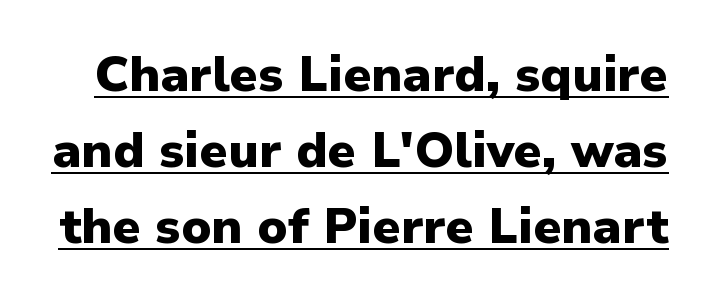
{"serif": "no", "italic": "no", "bold": "yes", "weight": "heavy", "width": "normal", "stroke_contrast": "low", "x_height": "medium", "monospaced": "no", "underline": "yes", "line_spacing": "normal", "line_spacing_ratio": 1.55, "letter_spacing": "normal", "letter_spacing_em": 0.0, "glyph_px": 49}
